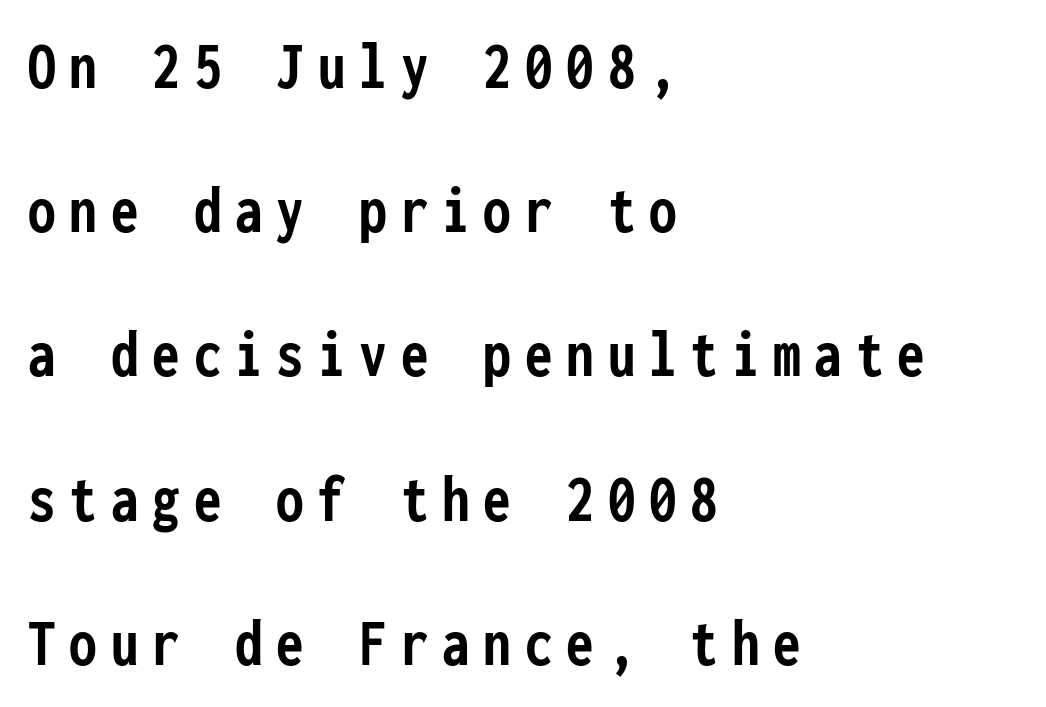
{"serif": "no", "italic": "no", "bold": "yes", "weight": "semibold", "width": "condensed", "stroke_contrast": "low", "x_height": "medium", "monospaced": "yes", "underline": "no", "align": "left", "line_spacing": "loose", "line_spacing_ratio": 2.09, "letter_spacing": "wide", "letter_spacing_em": 0.2, "glyph_px": 69}
